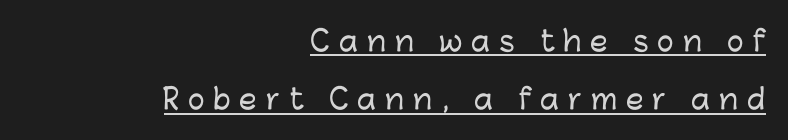
{"serif": "no", "italic": "no", "width": "normal", "stroke_contrast": "low", "x_height": "medium", "monospaced": "no", "underline": "yes", "align": "right", "line_spacing": "loose", "line_spacing_ratio": 2.08, "letter_spacing": "wide", "letter_spacing_em": 0.32, "glyph_px": 28}
